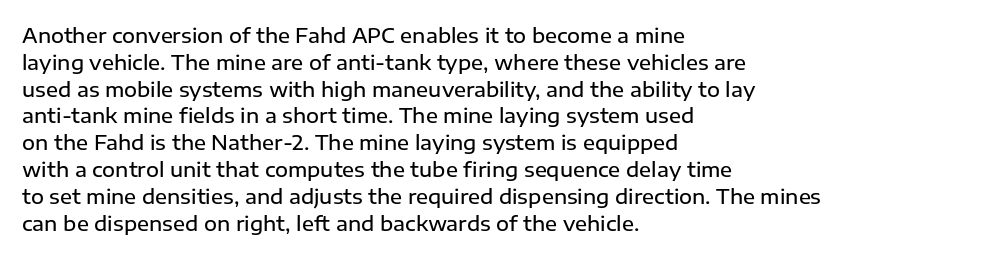
This is roman type, the default non-slanted kind. Check under the words: just untouched page. The passage shown is semibold, sitting just below true bold. Compared with typical paragraphs, the rows here are spaced about the same. In CSS terms this would be text-align: left.
